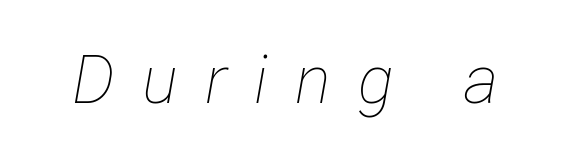
{"italic": "yes", "lean": "right", "slant_degrees": 12, "bold": "no", "weight": "thin", "width": "condensed", "stroke_contrast": "low", "x_height": "medium", "monospaced": "no", "underline": "no", "letter_spacing": "wide", "letter_spacing_em": 0.41, "glyph_px": 67}
